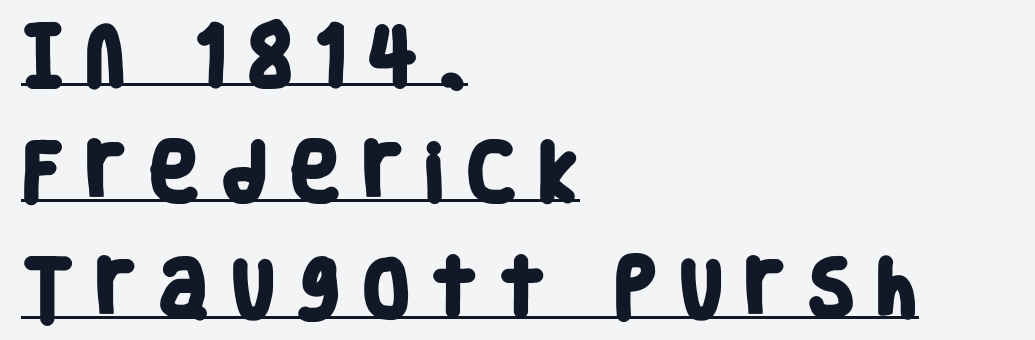
Font category for this specimen: sans-serif. Summary of weight: heavy, a full bold. The typesetter chose a ragged-right arrangement here. Words appear elongated and porous because spacing is wide.
